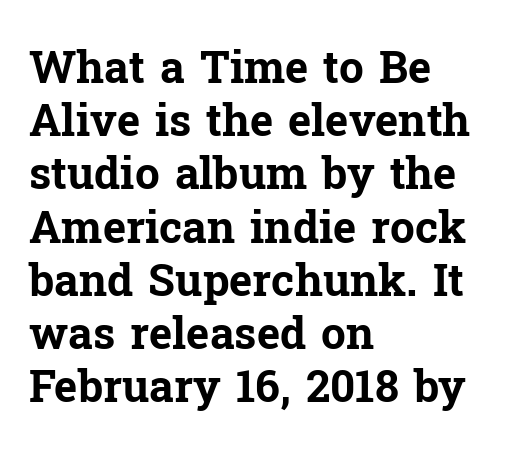
{"serif": "yes", "italic": "no", "bold": "yes", "weight": "bold", "width": "normal", "stroke_contrast": "low", "x_height": "medium", "monospaced": "no", "underline": "no", "align": "left", "line_spacing_ratio": 1.21, "letter_spacing": "normal", "letter_spacing_em": 0.0, "glyph_px": 44}
